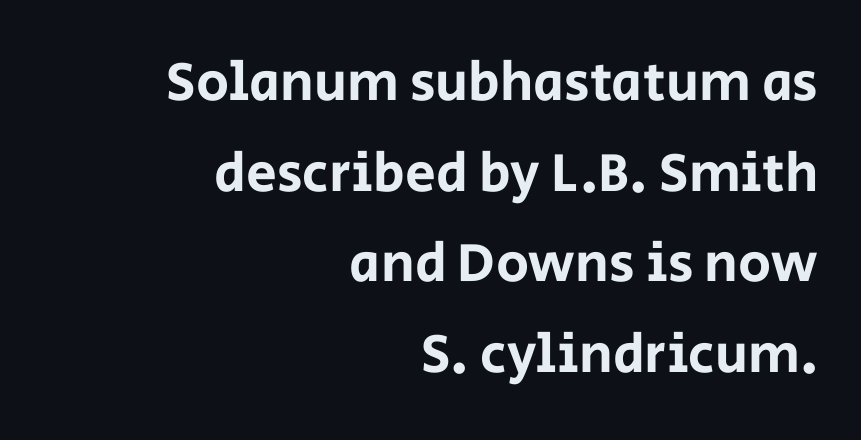
{"serif": "no", "italic": "no", "width": "normal", "stroke_contrast": "low", "x_height": "large", "monospaced": "no", "underline": "no", "align": "right", "line_spacing": "normal", "line_spacing_ratio": 1.65, "letter_spacing": "normal", "letter_spacing_em": 0.0, "glyph_px": 55}
